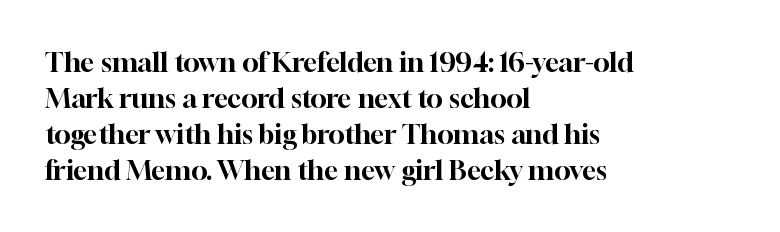
Q: Is the text italic (slanted)? A: No, it is upright.
Q: Is the text underlined? A: No.
Q: How is the paragraph aligned? A: Left-aligned.
Q: Is the spacing between letters normal or unusually wide? A: Normal.
Q: Is the spacing between lines tight, normal or loose? A: Normal.
